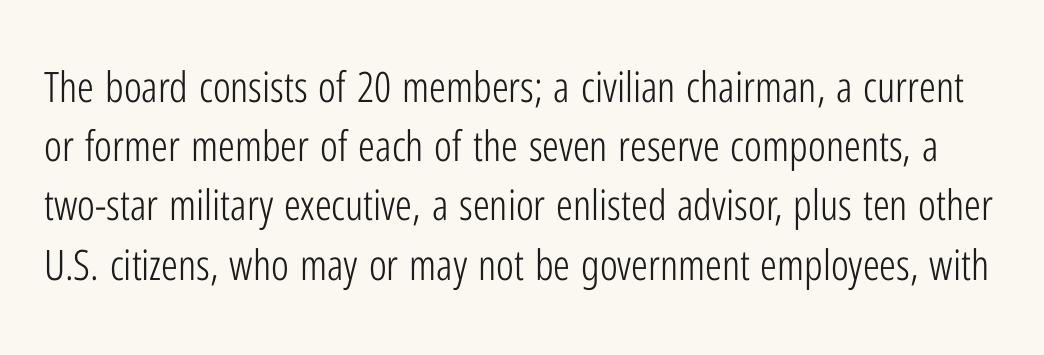
The image shows 42 px light, condensed sans-serif type, upright; set normal line spacing (1.41x), normal letter spacing, not underlined; low stroke contrast and a medium x-height.
